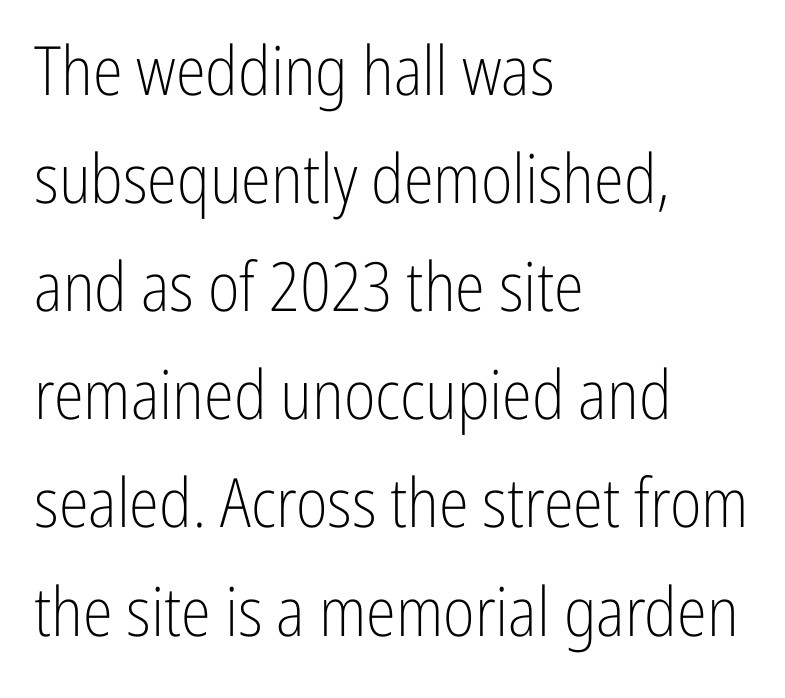
{"serif": "no", "italic": "no", "bold": "no", "weight": "light", "width": "condensed", "stroke_contrast": "low", "x_height": "medium", "monospaced": "no", "underline": "no", "align": "left", "line_spacing": "normal", "line_spacing_ratio": 1.59, "letter_spacing": "normal", "letter_spacing_em": 0.0, "glyph_px": 68}
